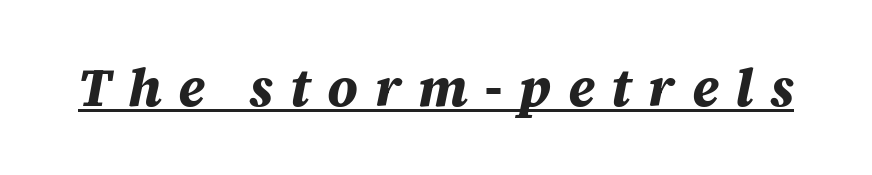
Q: Is the text bold? A: Yes.
Q: Is the text italic (slanted)? A: Yes, it leans right by about 12 degrees.
Q: Is the text underlined? A: Yes.
Q: Is the spacing between letters normal or unusually wide? A: Unusually wide.
Q: Width (condensed, normal, or wide)? A: Normal.
Q: Stroke contrast? A: Medium.
Q: x-height? A: Large.
Q: Monospaced? A: No.
